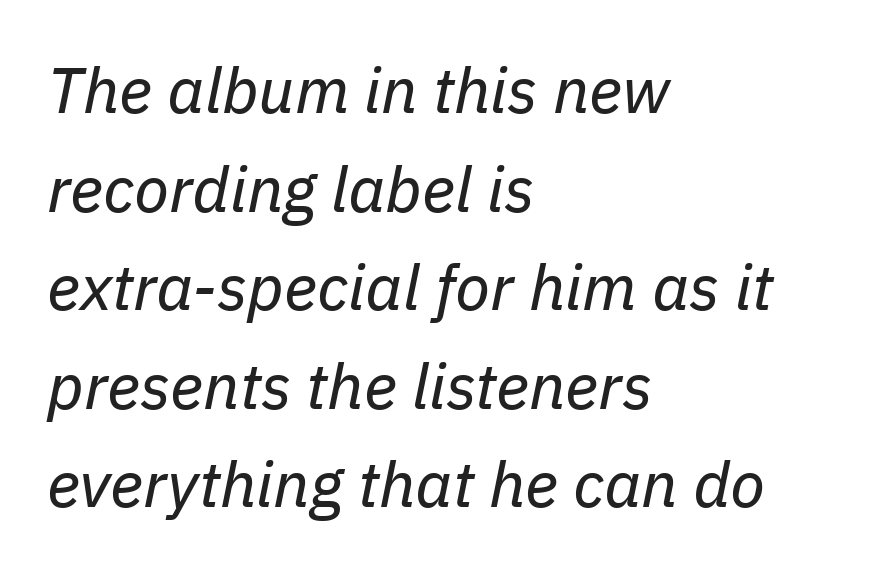
Q: Is the text bold? A: No.
Q: Is the text italic (slanted)? A: Yes, it leans right by about 11 degrees.
Q: Is the text underlined? A: No.
Q: How is the paragraph aligned? A: Left-aligned.
Q: Is the spacing between letters normal or unusually wide? A: Normal.
Q: Is the spacing between lines tight, normal or loose? A: Normal.
Q: Width (condensed, normal, or wide)? A: Normal.
Q: Stroke contrast? A: Low.
Q: x-height? A: Medium.
Q: Monospaced? A: No.
